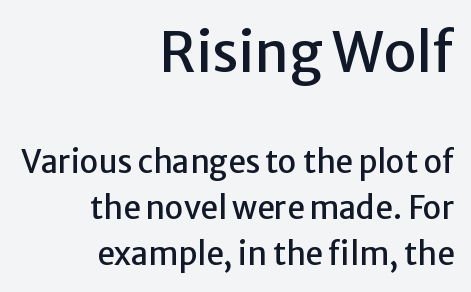
{"serif": "no", "italic": "no", "width": "normal", "stroke_contrast": "low", "x_height": "medium", "monospaced": "no", "underline": "no", "align": "right", "line_spacing": "normal", "line_spacing_ratio": 1.48, "letter_spacing": "normal", "letter_spacing_em": 0.0, "larger_block": "first", "size_ratio": 1.77, "glyph_px": 55}
